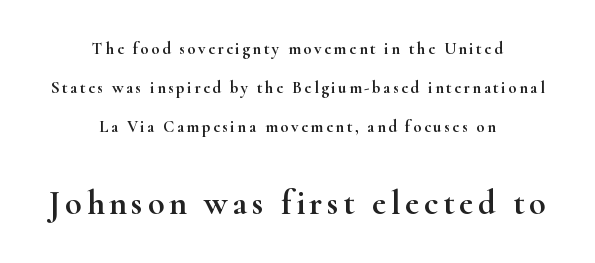
Q: Is the text italic (slanted)? A: No, it is upright.
Q: Is the typeface a serif or a sans-serif typeface? A: Serif.
Q: Is the text underlined? A: No.
Q: How is the paragraph aligned? A: Centered.
Q: Is the spacing between lines tight, normal or loose? A: Loose.
Q: Which block of text is set in a larger size, the first (top) or the second (bottom)? A: The second (bottom) one.
Q: Width (condensed, normal, or wide)? A: Wide.
Q: Stroke contrast? A: High.
Q: x-height? A: Small.
Q: Monospaced? A: No.
